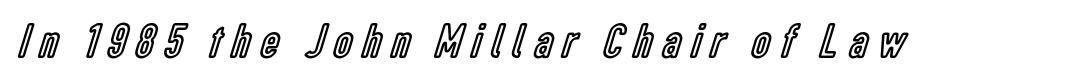
The image shows 49 px condensed type; set unusually wide letter spacing (+0.23 em), not underlined; a medium x-height.
